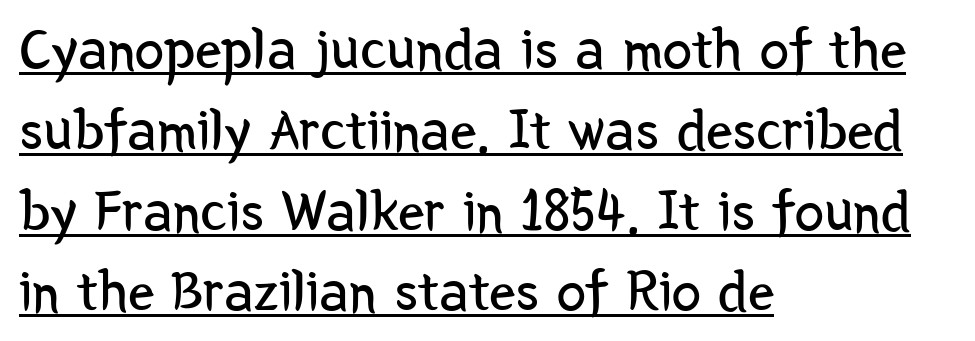
{"serif": "no", "italic": "no", "bold": "no", "weight": "regular", "width": "condensed", "stroke_contrast": "low", "x_height": "medium", "monospaced": "no", "underline": "yes", "align": "left", "line_spacing": "normal", "line_spacing_ratio": 1.37, "letter_spacing": "normal", "letter_spacing_em": 0.0, "glyph_px": 59}
